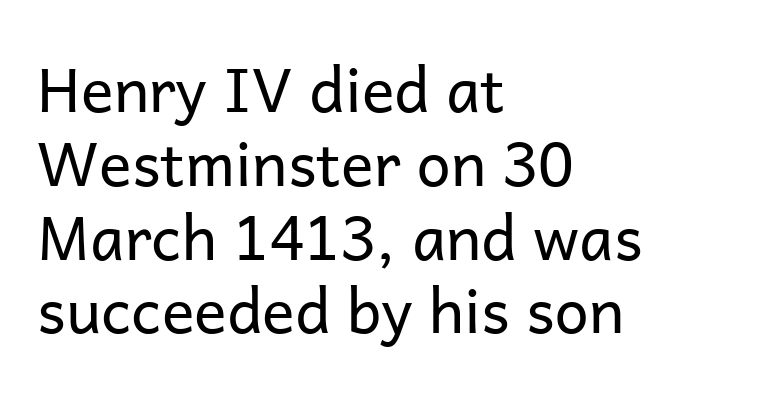
The image shows 61 px regular-weight sans-serif type, upright; set left-aligned, line spacing 1.21x, normal letter spacing, not underlined; low stroke contrast and a medium x-height.
